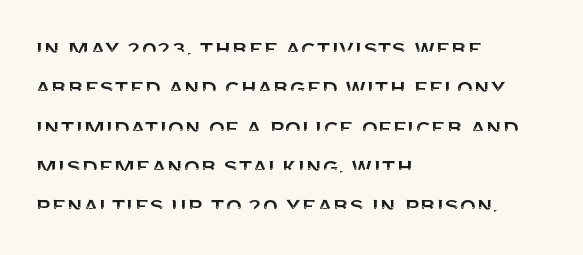
This rendering features lettering with no underline. Every row of glyphs begins at an identical x-position on the left. The leading is moderate, giving the passage an even texture. When letters stand straight like this, we call the style roman or upright.
